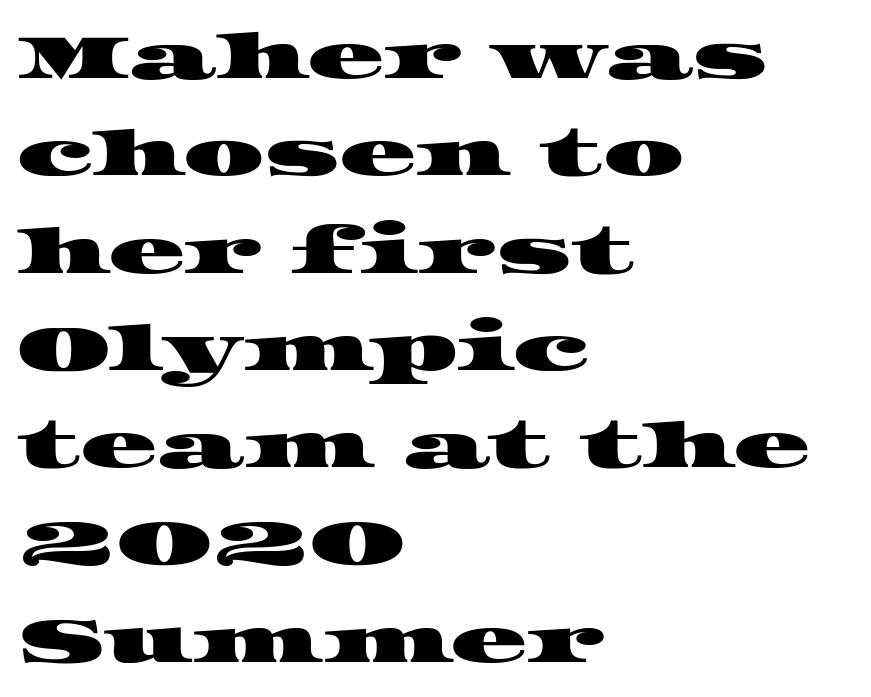
The image shows 64 px wide serif type; set left-aligned, normal line spacing (1.52x), normal letter spacing, not underlined; high stroke contrast and a large x-height.
